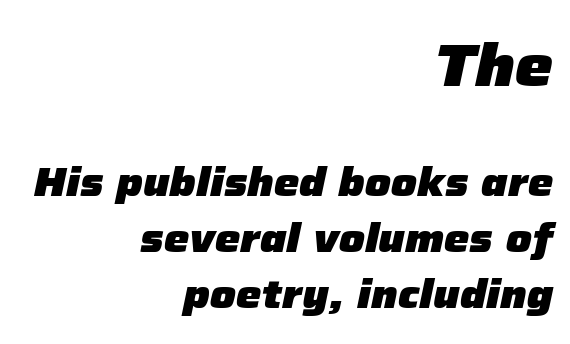
Block one is the big one; block two sits smaller underneath. Normally led — the rows are evenly, conventionally spaced. Looks like regular typesetting: each glyph gets only the width it needs. Compared with an ordinary text face, these strokes are far heavier — a full bold. Plain, unruled lines of type.
